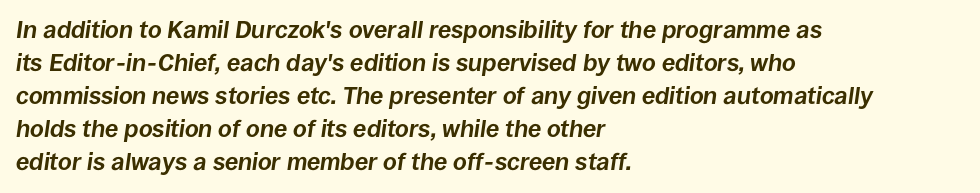
The image shows 24 px bold type, italic (leaning right); set left-aligned, normal line spacing (1.38x), normal letter spacing, not underlined.
